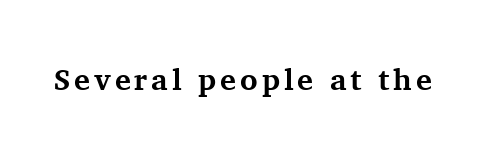
The type sits square on the baseline with zero lean. Has an underline been added? It has not. A serif font was chosen for this passage. In terms of weight, the rendering is a true, heavy bold.
